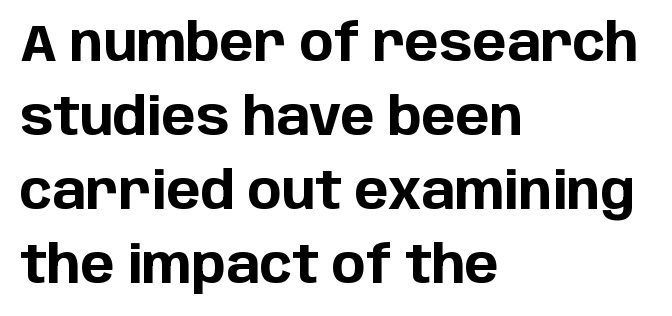
Notice how the stems are strictly vertical — no italics here. This sample has the flowing, uneven cadence of proportional lettering. Weight: bold. Short note: letters normally spaced.
